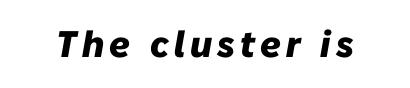
A clean baseline with only descenders dipping below it. Italic: yes, the glyphs are oblique. Bold? Absolutely — the strokes are thick and heavy. A typesetter would call this proportional, since set widths differ per character.
